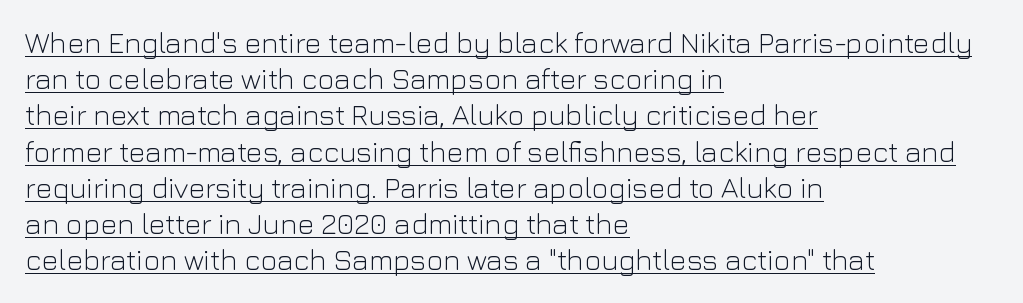
Q: Is the text bold? A: No.
Q: Is the text italic (slanted)? A: No, it is upright.
Q: Is the typeface a serif or a sans-serif typeface? A: Sans-serif.
Q: Is the text underlined? A: Yes.
Q: How is the paragraph aligned? A: Left-aligned.
Q: Is the spacing between letters normal or unusually wide? A: Normal.
Q: Is the spacing between lines tight, normal or loose? A: Normal.
Q: Width (condensed, normal, or wide)? A: Normal.
Q: Stroke contrast? A: Low.
Q: x-height? A: Medium.
Q: Monospaced? A: No.
